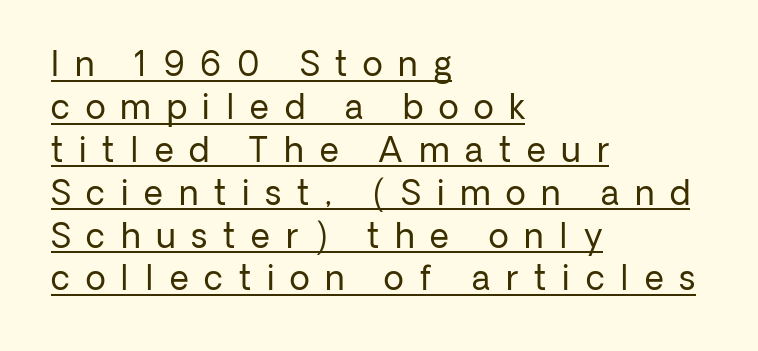
The image shows 33 px regular-weight sans-serif type, upright; set left-aligned, normal line spacing (1.3x), unusually wide letter spacing (+0.48 em), underlined; low stroke contrast and a medium x-height.
